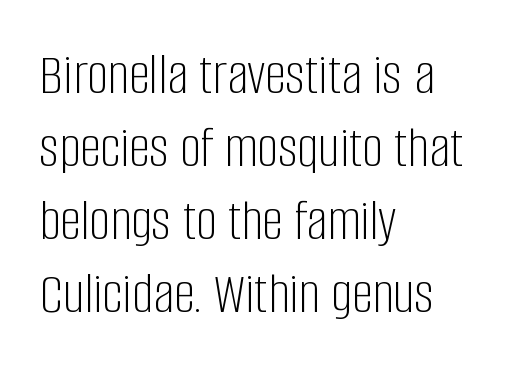
Q: Is the text bold? A: No.
Q: Is the text italic (slanted)? A: No, it is upright.
Q: Is the typeface a serif or a sans-serif typeface? A: Sans-serif.
Q: Is the text underlined? A: No.
Q: How is the paragraph aligned? A: Left-aligned.
Q: Is the spacing between letters normal or unusually wide? A: Normal.
Q: Width (condensed, normal, or wide)? A: Condensed.
Q: Stroke contrast? A: Low.
Q: x-height? A: Large.
Q: Monospaced? A: No.
